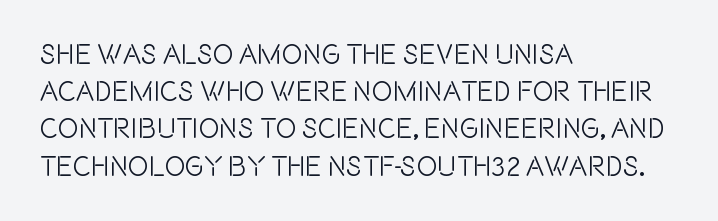
The image shows 28 px condensed sans-serif type, upright; set left-aligned, normal line spacing (1.33x), normal letter spacing, not underlined; a large x-height.
